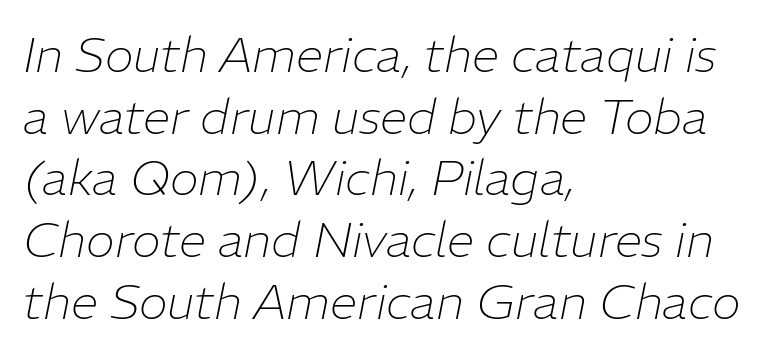
{"italic": "yes", "lean": "right", "slant_degrees": 11, "bold": "no", "weight": "thin", "width": "normal", "stroke_contrast": "low", "x_height": "medium", "monospaced": "no", "underline": "no", "align": "left", "line_spacing": "normal", "line_spacing_ratio": 1.26, "letter_spacing": "normal", "letter_spacing_em": 0.0, "glyph_px": 49}
